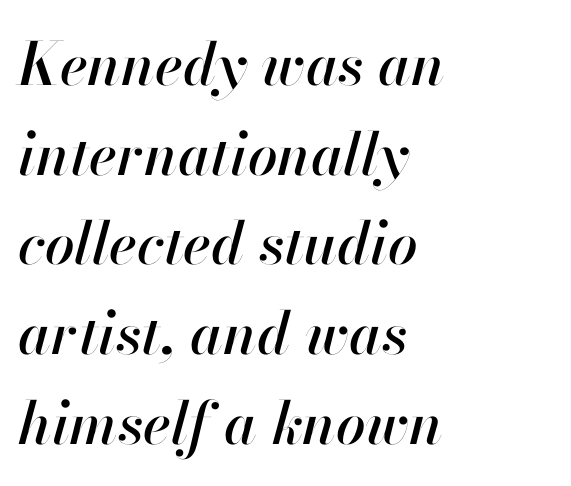
These lines keep a tight, regular rhythm from letter to letter. The glyphs look as if they've been sheared to an angle. The face used here is proportionally spaced, like ordinary book or web type. A typesetter would call this leading conventional body-copy spacing.
